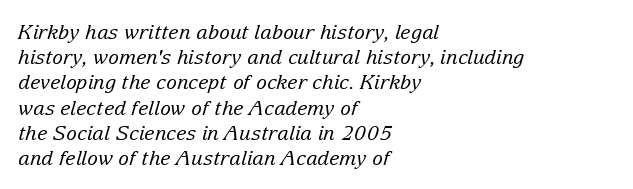
Q: Is the text bold? A: No.
Q: Is the text italic (slanted)? A: Yes, it leans right by about 15 degrees.
Q: Is the text underlined? A: No.
Q: How is the paragraph aligned? A: Left-aligned.
Q: Is the spacing between letters normal or unusually wide? A: Normal.
Q: Is the spacing between lines tight, normal or loose? A: Normal.
